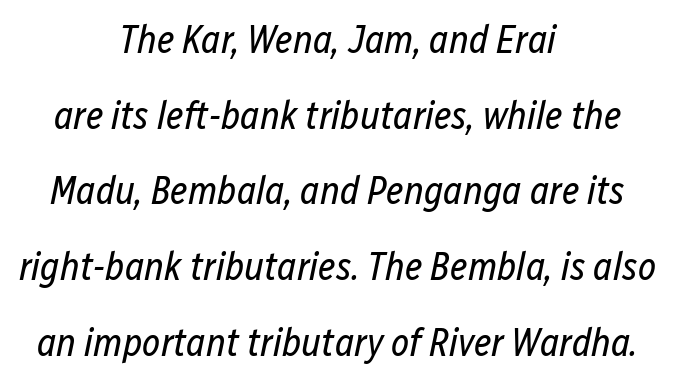
{"italic": "yes", "lean": "right", "slant_degrees": 12, "bold": "no", "weight": "regular", "width": "condensed", "stroke_contrast": "low", "x_height": "medium", "monospaced": "no", "underline": "no", "align": "center", "line_spacing": "loose", "line_spacing_ratio": 1.94, "letter_spacing": "normal", "letter_spacing_em": 0.0, "glyph_px": 39}
